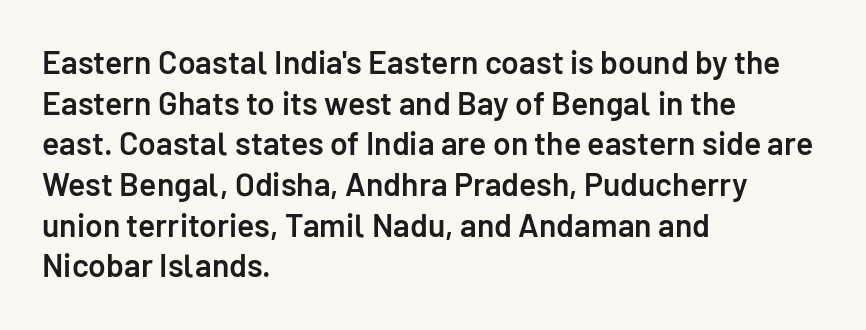
{"serif": "no", "italic": "no", "bold": "semi", "weight": "semibold", "width": "normal", "stroke_contrast": "low", "x_height": "medium", "monospaced": "no", "underline": "no", "align": "left", "line_spacing": "normal", "line_spacing_ratio": 1.27, "letter_spacing": "normal", "letter_spacing_em": 0.0, "glyph_px": 32}
